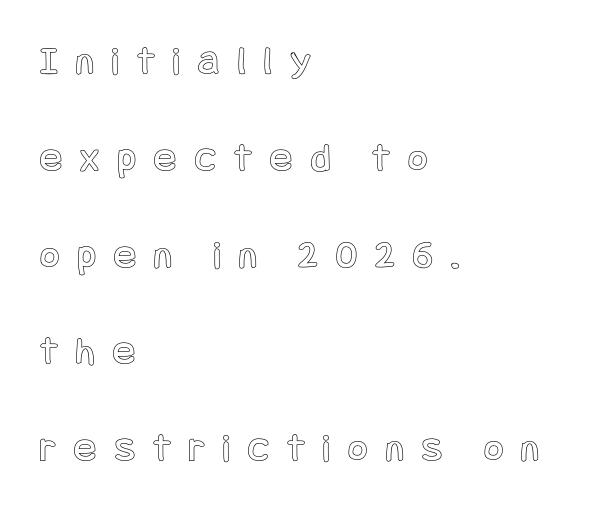
The image shows 41 px condensed type, upright; set left-aligned, loose line spacing (2.36x), unusually wide letter spacing (+0.45 em), not underlined; a large x-height.
